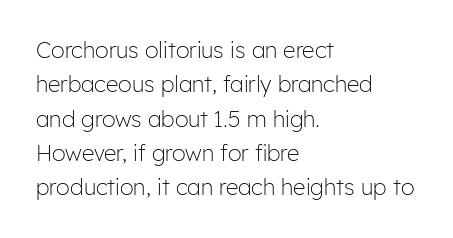
The specimen reads as upright at a glance. Is the stroke heavy? The answer is a plain regular-or-lighter. Clear beneath every line of the passage. Notice how descenders clear the ascenders below comfortably — that's standard leading.
